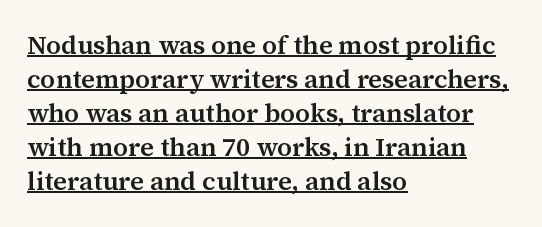
Q: Is the text bold? A: Semi-bold.
Q: Is the text italic (slanted)? A: No, it is upright.
Q: Is the text underlined? A: Yes.
Q: How is the paragraph aligned? A: Left-aligned.
Q: Is the spacing between letters normal or unusually wide? A: Normal.
Q: Is the spacing between lines tight, normal or loose? A: Normal.
